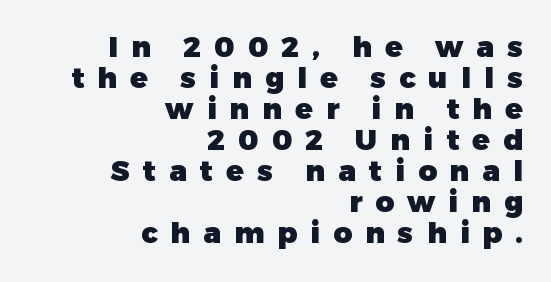
You can tell it's not italic because the verticals are truly vertical. Is this a sans? Yes — the strokes have no serifs. Letters rest on an invisible, unmarked baseline. The paragraph has a hard right edge and a soft left edge. This rendering widens character spacing well past its baseline value. Tightly led — the rows are bunched.
